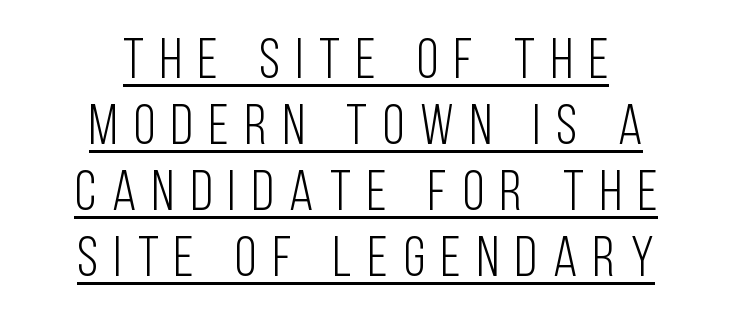
Q: Is the text bold? A: No.
Q: Is the text italic (slanted)? A: No, it is upright.
Q: Is the typeface a serif or a sans-serif typeface? A: Sans-serif.
Q: Is the text underlined? A: Yes.
Q: How is the paragraph aligned? A: Centered.
Q: Is the spacing between letters normal or unusually wide? A: Unusually wide.
Q: Width (condensed, normal, or wide)? A: Condensed.
Q: Stroke contrast? A: Low.
Q: x-height? A: Large.
Q: Monospaced? A: No.
